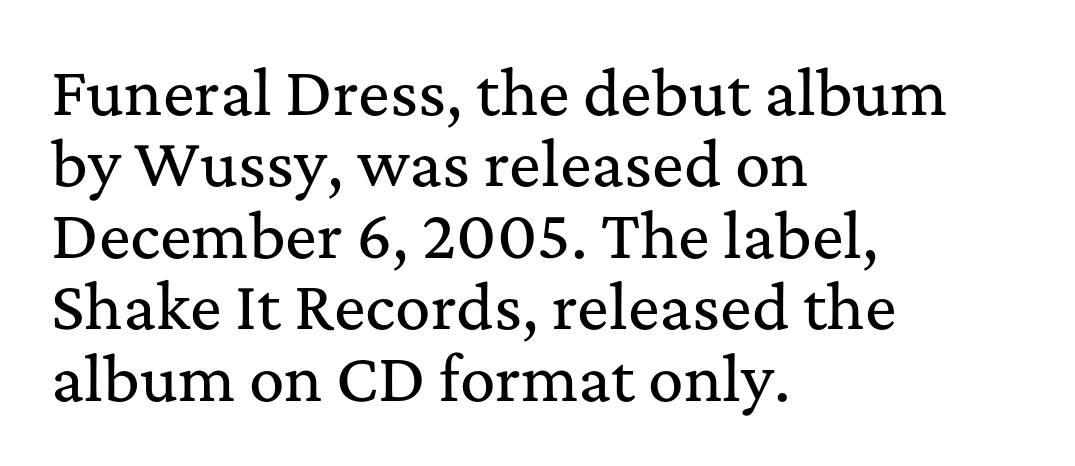
The passage shown is typeset with a serif family. The face used here is proportionally spaced, like ordinary book or web type. The glyphs are unaccompanied by any horizontal stroke below them. Quick note: not italic, upright.
